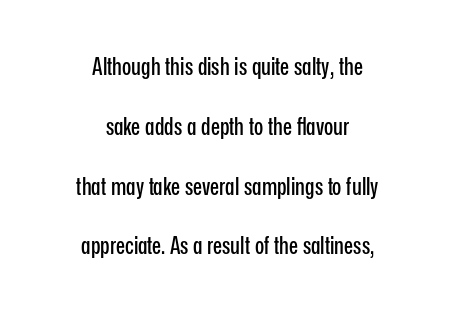
The image shows 24 px text type, upright; set centered, loose line spacing (2.49x), normal letter spacing, not underlined.
